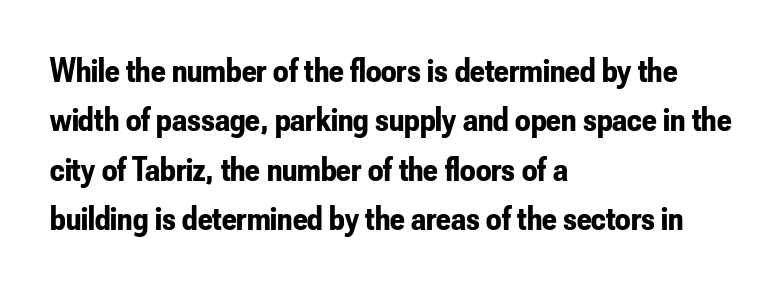
Reading down the column, the eye jumps a familiar distance to each next line. The string is rendered with underlining switched off. Short note: letters normally spaced. The sample has been set heavy, in full bold.
